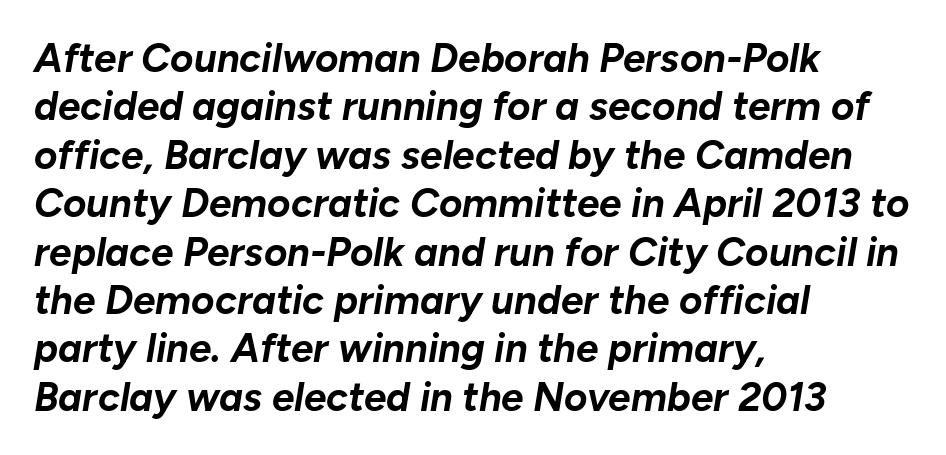
The image shows 40 px bold type, italic (leaning right); set left-aligned, line spacing 1.21x, normal letter spacing, not underlined; low stroke contrast and a medium x-height.
